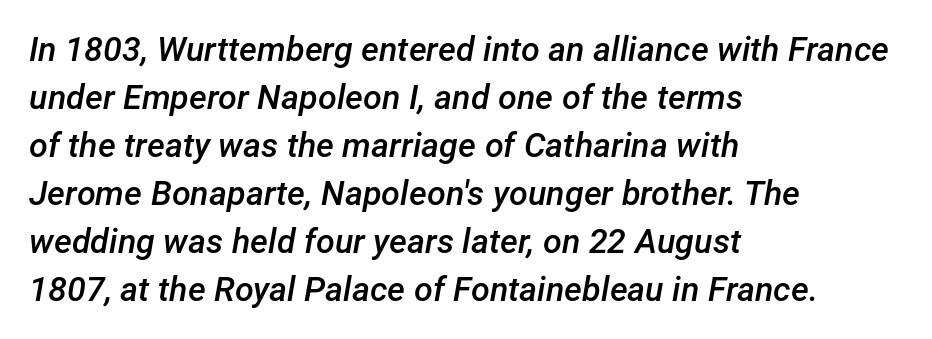
The image shows 34 px semibold type, italic (leaning right); set left-aligned, normal line spacing (1.41x), normal letter spacing, not underlined; low stroke contrast and a medium x-height.
